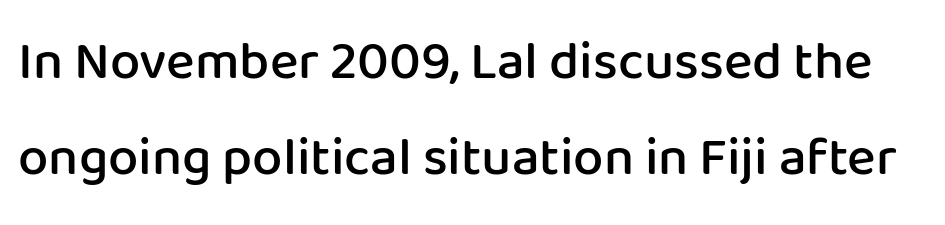
Q: Is the text bold? A: Semi-bold.
Q: Is the text italic (slanted)? A: No, it is upright.
Q: Is the typeface a serif or a sans-serif typeface? A: Sans-serif.
Q: Is the text underlined? A: No.
Q: Is the spacing between letters normal or unusually wide? A: Normal.
Q: Width (condensed, normal, or wide)? A: Normal.
Q: Stroke contrast? A: Low.
Q: x-height? A: Medium.
Q: Monospaced? A: No.
